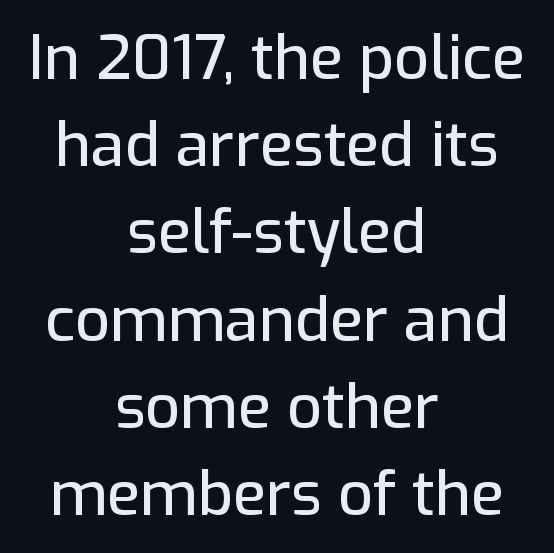
{"serif": "no", "italic": "no", "width": "normal", "stroke_contrast": "low", "x_height": "medium", "monospaced": "no", "underline": "no", "align": "center", "line_spacing": "normal", "line_spacing_ratio": 1.43, "letter_spacing": "normal", "letter_spacing_em": 0.0, "glyph_px": 61}
